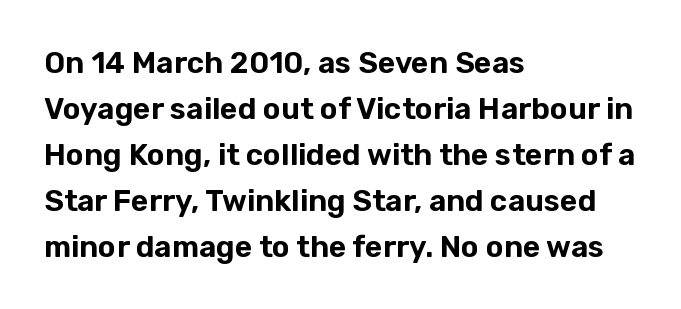
Q: Is the text italic (slanted)? A: No, it is upright.
Q: Is the typeface a serif or a sans-serif typeface? A: Sans-serif.
Q: Is the text underlined? A: No.
Q: How is the paragraph aligned? A: Left-aligned.
Q: Is the spacing between letters normal or unusually wide? A: Normal.
Q: Is the spacing between lines tight, normal or loose? A: Normal.
Q: Width (condensed, normal, or wide)? A: Normal.
Q: Stroke contrast? A: Low.
Q: x-height? A: Medium.
Q: Monospaced? A: No.
